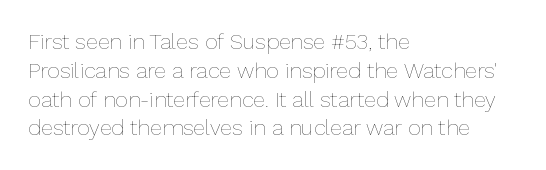
No extra ink here — the face is not bold. The ragged edge is on the right, which tells us the setting is flush left. Decoration check: the copy has no underline. Between one letter and the next there's only the usual sliver of space. No italicization has been applied; the sample stays upright. Successive baselines arrive at the customary interval.
